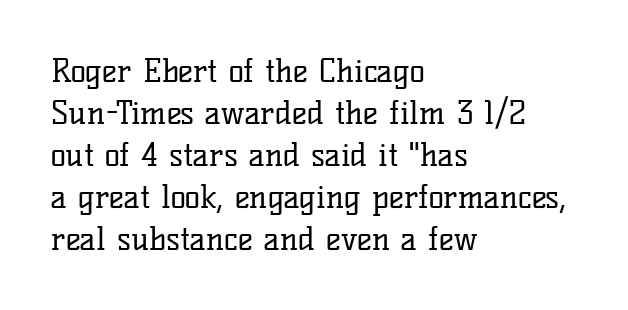
The passage shown is not underscored anywhere. You could not count columns in this text — the font is proportionally spaced. This sample uses a serif face. Designer's note — italics off, roman on.
